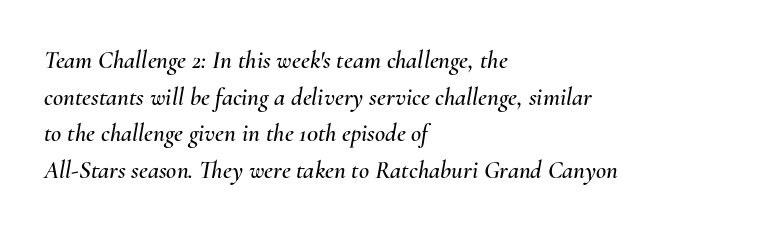
The image shows 25 px text type, italic (leaning right); set left-aligned, normal line spacing (1.47x), normal letter spacing, not underlined.
